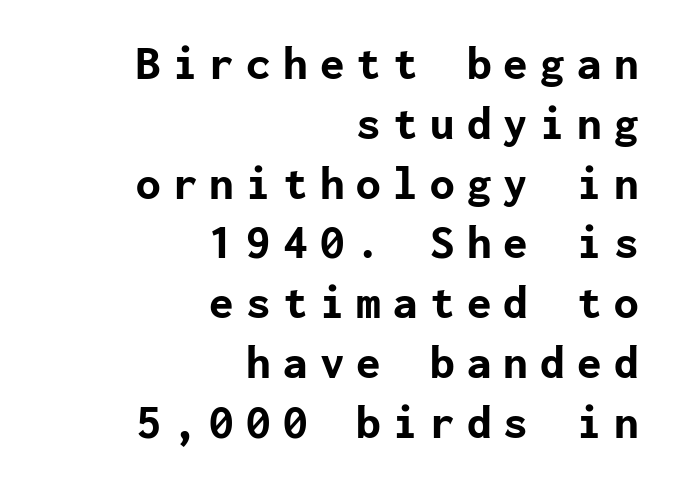
The image shows 49 px bold sans-serif type, upright; set right-aligned, line spacing 1.22x, unusually wide letter spacing (+0.25 em), not underlined; low stroke contrast and a medium x-height.
